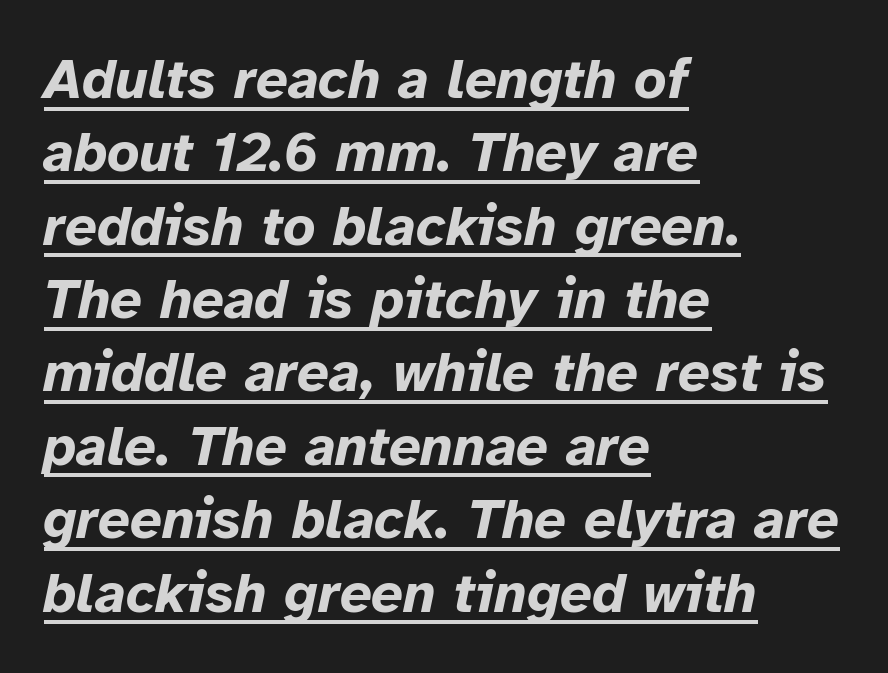
The image shows 56 px bold type, italic (leaning right); set left-aligned, normal line spacing (1.31x), normal letter spacing, underlined; low stroke contrast and a medium x-height.
